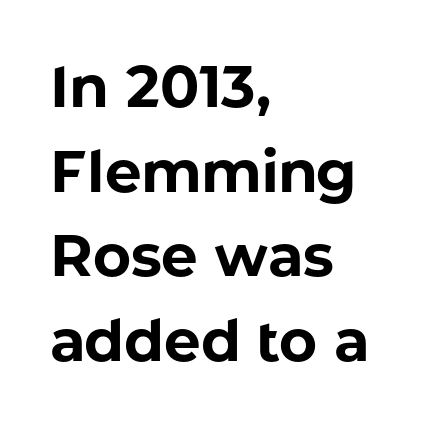
Q: Is the text bold? A: Yes.
Q: Is the text italic (slanted)? A: No, it is upright.
Q: Is the typeface a serif or a sans-serif typeface? A: Sans-serif.
Q: Is the text underlined? A: No.
Q: How is the paragraph aligned? A: Left-aligned.
Q: Is the spacing between letters normal or unusually wide? A: Normal.
Q: Is the spacing between lines tight, normal or loose? A: Normal.
Q: Width (condensed, normal, or wide)? A: Normal.
Q: Stroke contrast? A: Low.
Q: x-height? A: Medium.
Q: Monospaced? A: No.
